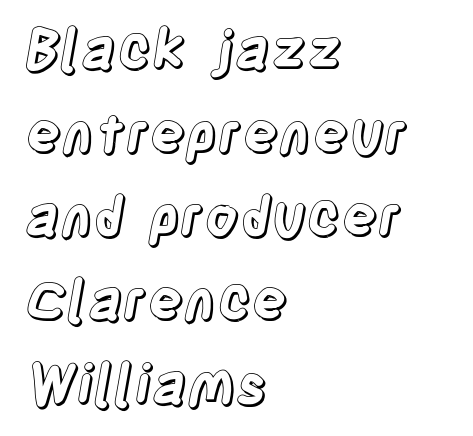
The image shows 54 px condensed type; set left-aligned, normal line spacing (1.55x), normal letter spacing, not underlined; a large x-height.
